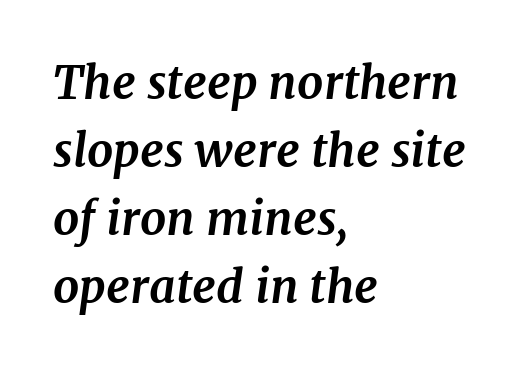
{"serif": "yes", "italic": "yes", "lean": "right", "slant_degrees": 7, "bold": "yes", "weight": "bold", "width": "normal", "stroke_contrast": "medium", "x_height": "medium", "monospaced": "no", "underline": "no", "align": "left", "line_spacing": "normal", "line_spacing_ratio": 1.48, "letter_spacing": "normal", "letter_spacing_em": 0.0, "glyph_px": 46}
